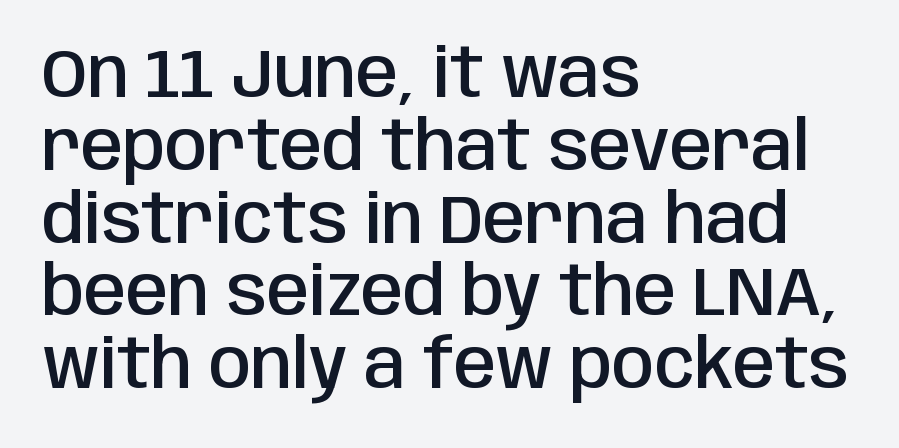
{"serif": "no", "italic": "no", "bold": "semi", "weight": "semibold", "width": "condensed", "stroke_contrast": "low", "x_height": "large", "monospaced": "no", "underline": "no", "align": "left", "line_spacing": "tight", "line_spacing_ratio": 1.07, "letter_spacing": "normal", "letter_spacing_em": 0.0, "glyph_px": 68}
